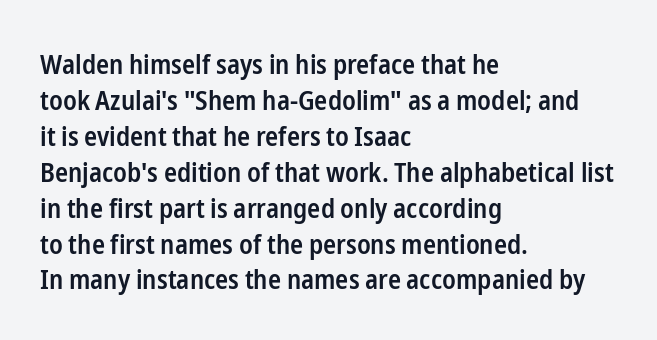
Does extra space separate the letters? No, they use regular spacing. Evenly set lines give the paragraph a standard silhouette. Nobody drew a line under any word here. Notice the strokes are somewhat thickened but not fully heavy: this is a semibold. Layout note: lines flush left.
